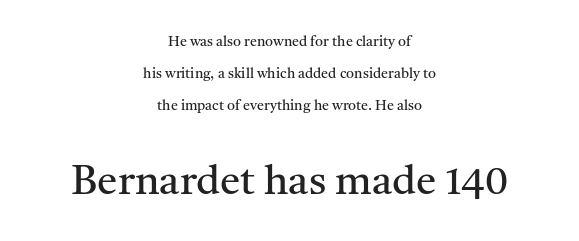
The image shows 41 px regular-weight serif type, upright; set centered, loose line spacing (2.27x), normal letter spacing, not underlined; the second (bottom) block is 2.93x larger; medium stroke contrast and a medium x-height.
